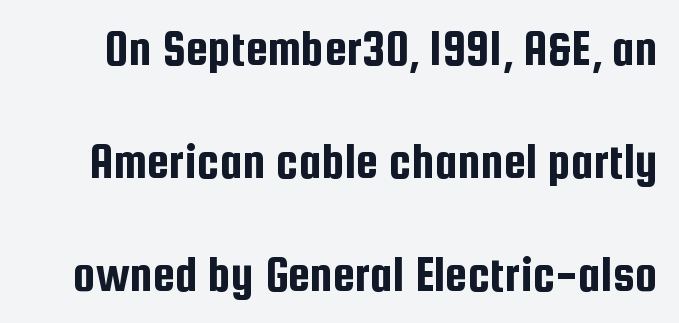
{"serif": "no", "italic": "no", "width": "condensed", "stroke_contrast": "low", "x_height": "medium", "monospaced": "no", "underline": "no", "line_spacing": "loose", "line_spacing_ratio": 2.22, "letter_spacing": "normal", "letter_spacing_em": 0.0, "glyph_px": 51}
